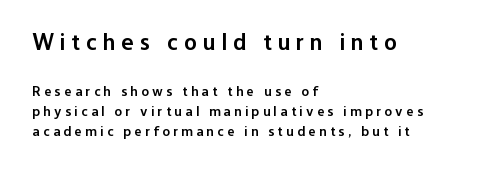
The typesetting leans somewhat heavy: a semibold. Is the lower block the larger one? No — the upper block carries the bigger type. Vertical spacing — default. Bare-footed words on every line. Do the letters lean? They stand straight. Visually the block forms a straight wall on the left and a jagged coastline on the right.
